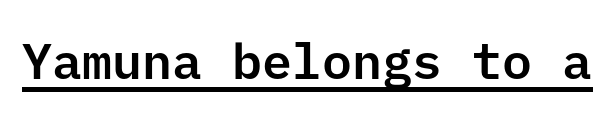
Q: Is the text italic (slanted)? A: No, it is upright.
Q: Is the typeface a serif or a sans-serif typeface? A: Sans-serif.
Q: Is the text underlined? A: Yes.
Q: Is the spacing between letters normal or unusually wide? A: Normal.
Q: Width (condensed, normal, or wide)? A: Normal.
Q: Stroke contrast? A: Low.
Q: x-height? A: Medium.
